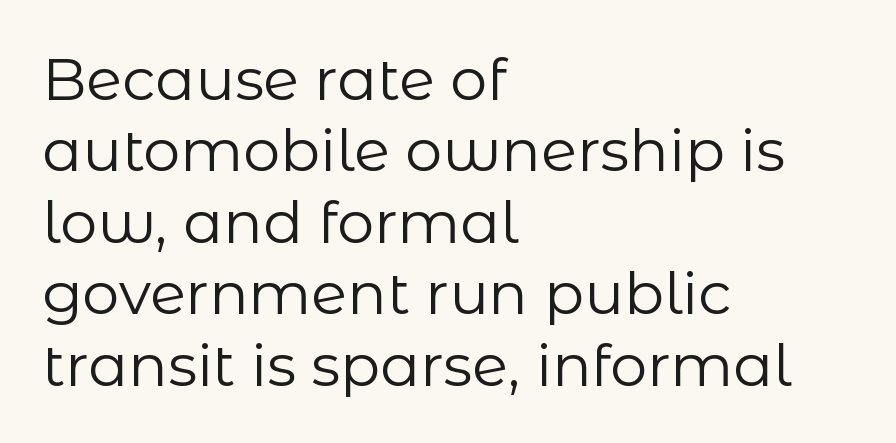
The image shows 59 px regular-weight sans-serif type, upright; set left-aligned, line spacing 1.21x, normal letter spacing, not underlined; low stroke contrast and a medium x-height.
